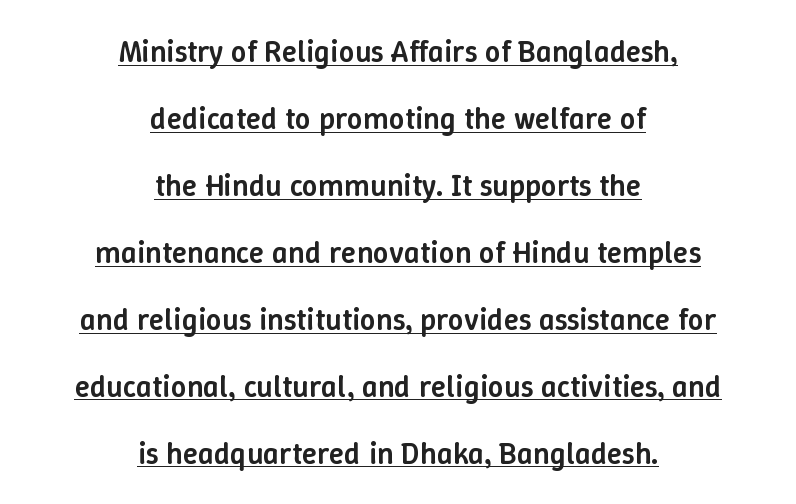
{"italic": "no", "bold": "semi", "weight": "semibold", "width": "normal", "stroke_contrast": "low", "x_height": "medium", "monospaced": "no", "underline": "yes", "align": "center", "line_spacing": "loose", "line_spacing_ratio": 2.16, "letter_spacing": "normal", "letter_spacing_em": 0.0, "glyph_px": 31}
